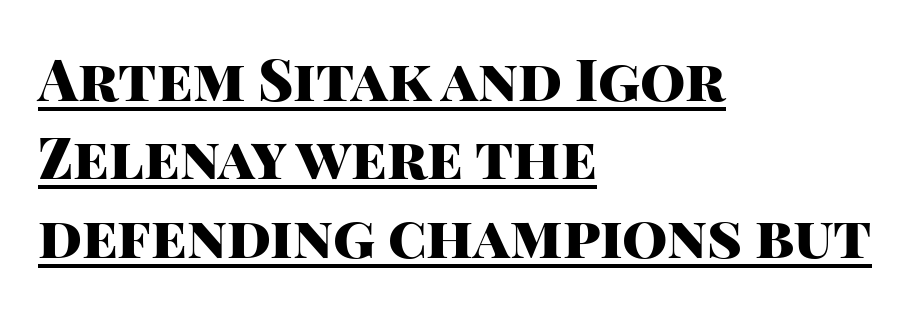
{"serif": "no", "italic": "no", "bold": "yes", "weight": "heavy", "width": "normal", "stroke_contrast": "high", "x_height": "large", "monospaced": "no", "underline": "yes", "align": "left", "line_spacing": "normal", "line_spacing_ratio": 1.35, "letter_spacing": "normal", "letter_spacing_em": 0.0, "glyph_px": 58}
